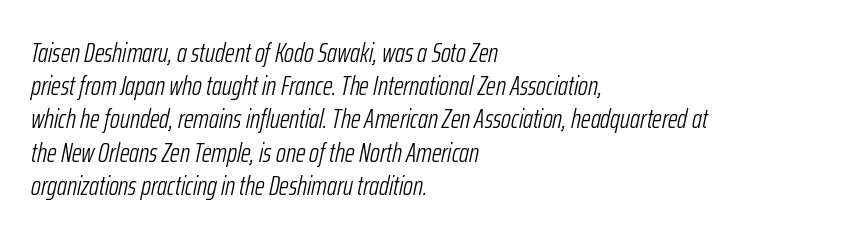
Q: Is the text bold? A: No.
Q: Is the text italic (slanted)? A: Yes, it leans right by about 12 degrees.
Q: Is the text underlined? A: No.
Q: How is the paragraph aligned? A: Left-aligned.
Q: Is the spacing between letters normal or unusually wide? A: Normal.
